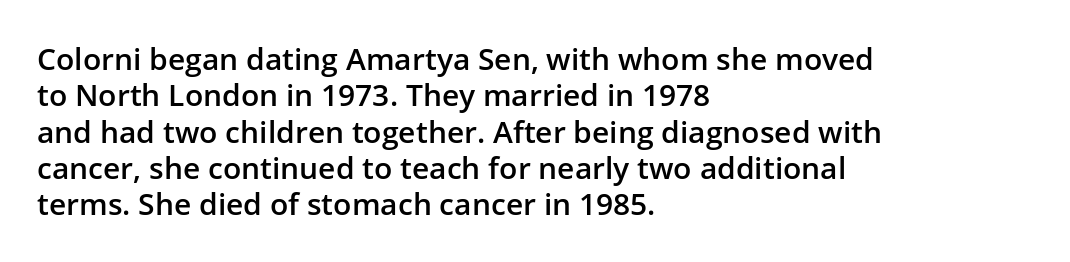
Spacing between characters is what you'd get straight out of the box. Is this a sans? Yes — the strokes have no serifs. This sample is left-justified, so line endings fall wherever the words run out. This is the regular roman posture of the typeface. Nobody drew a line under any word here. Typesetter's note: demi weight, one step under bold.
